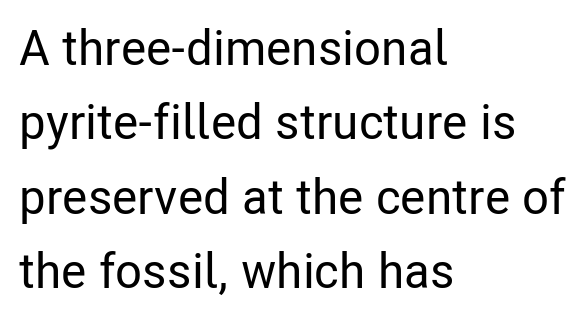
The image shows 49 px condensed sans-serif type, upright; set left-aligned, normal line spacing (1.52x), normal letter spacing, not underlined; low stroke contrast and a medium x-height.
